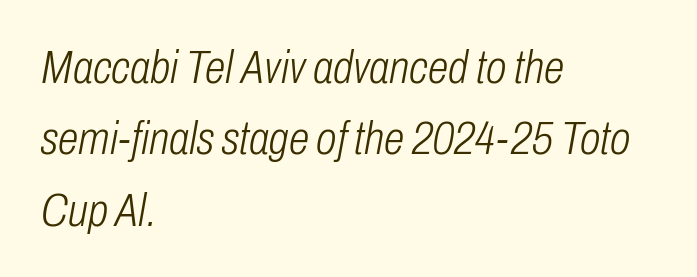
The image shows 47 px light, condensed type, italic (leaning right); set left-aligned, normal line spacing (1.52x), normal letter spacing, not underlined; low stroke contrast and a medium x-height.
